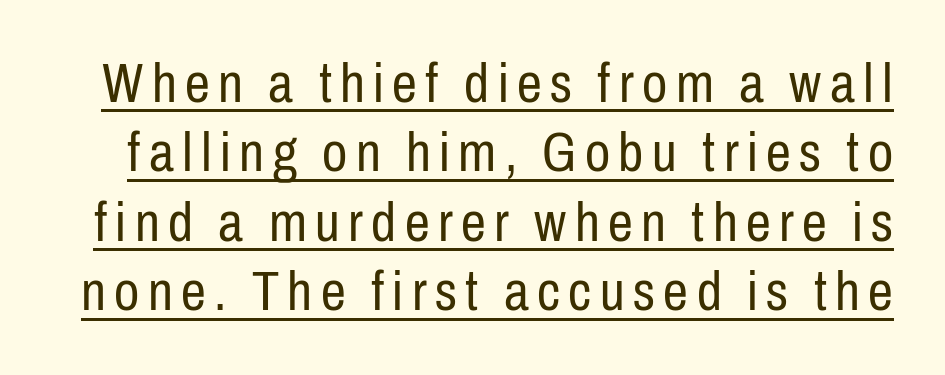
The image shows 56 px regular-weight, condensed sans-serif type, upright; set line spacing 1.24x, underlined; low stroke contrast and a medium x-height.
